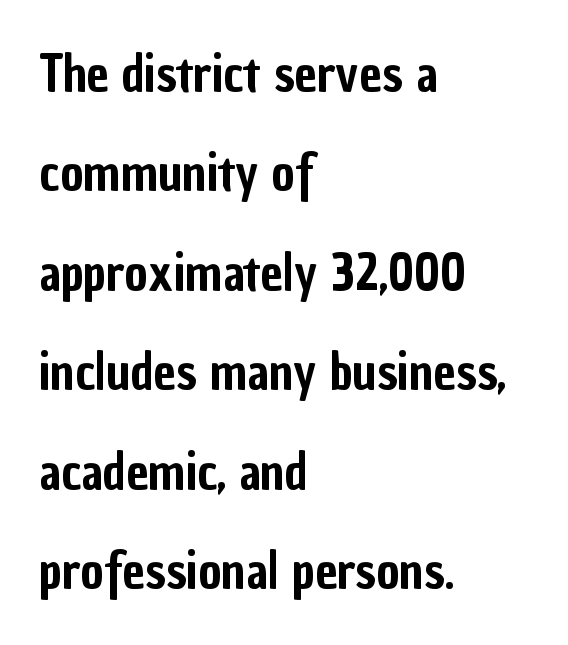
The image shows 50 px condensed sans-serif type, upright; set left-aligned, loose line spacing (1.99x), normal letter spacing, not underlined; low stroke contrast and a medium x-height.
